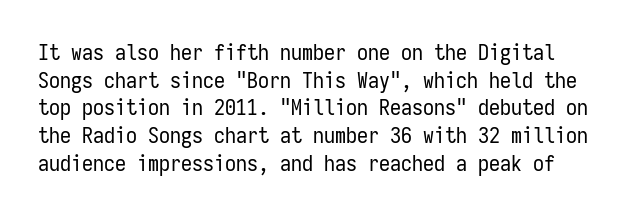
The passage shown has conventional tracking throughout. Ordinary non-slanted type is in use. Heft: none added — not bold. The baseline area is clear. Line spacing here is normal.
